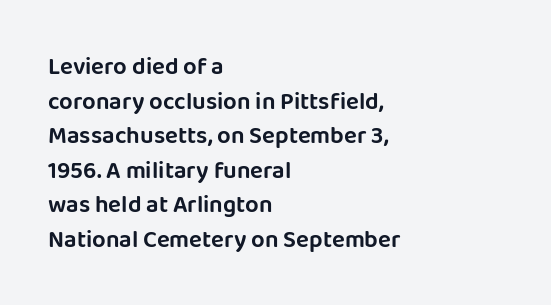
The image shows 24 px text type, upright; set left-aligned, normal line spacing (1.44x), normal letter spacing, not underlined.
